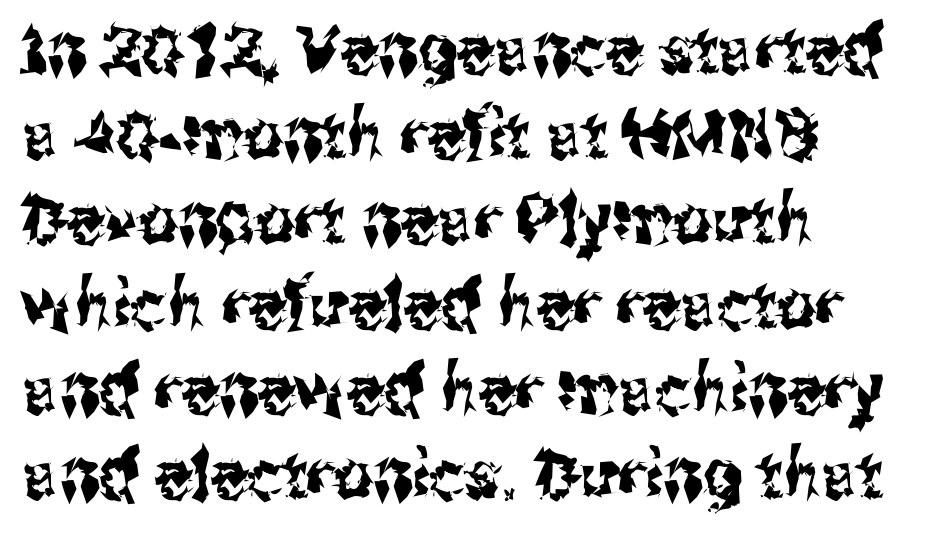
Q: Is the text italic (slanted)? A: No, it is upright.
Q: Is the typeface a serif or a sans-serif typeface? A: Sans-serif.
Q: Is the text underlined? A: No.
Q: How is the paragraph aligned? A: Left-aligned.
Q: Is the spacing between letters normal or unusually wide? A: Normal.
Q: Is the spacing between lines tight, normal or loose? A: Normal.
Q: Width (condensed, normal, or wide)? A: Condensed.
Q: Stroke contrast? A: Medium.
Q: x-height? A: Medium.
Q: Monospaced? A: No.
